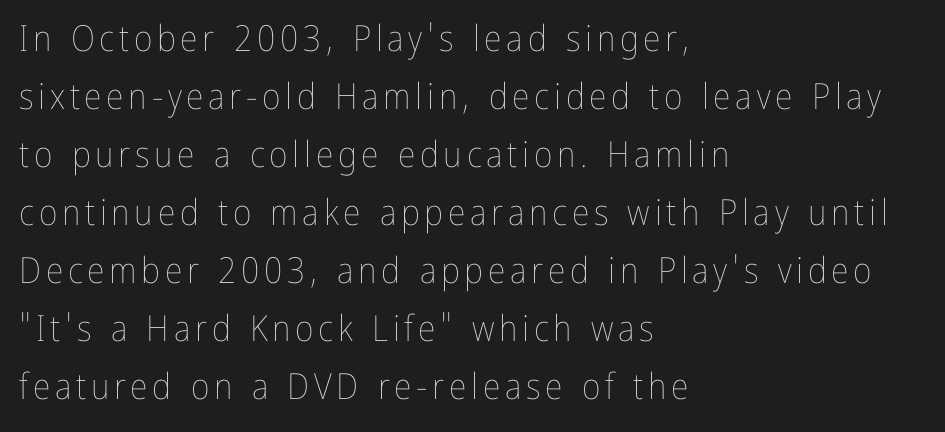
{"italic": "no", "bold": "no", "weight": "thin", "width": "condensed", "stroke_contrast": "low", "x_height": "medium", "monospaced": "no", "underline": "no", "align": "left", "line_spacing": "normal", "line_spacing_ratio": 1.61, "glyph_px": 36}
